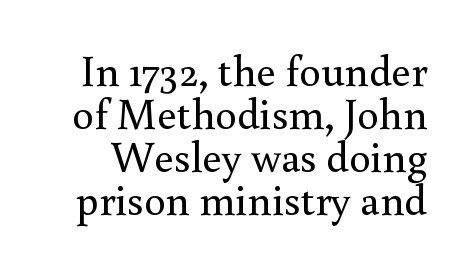
The image shows 43 px regular-weight serif type, upright; set tight line spacing (1.0x), normal letter spacing, not underlined; a small x-height.
